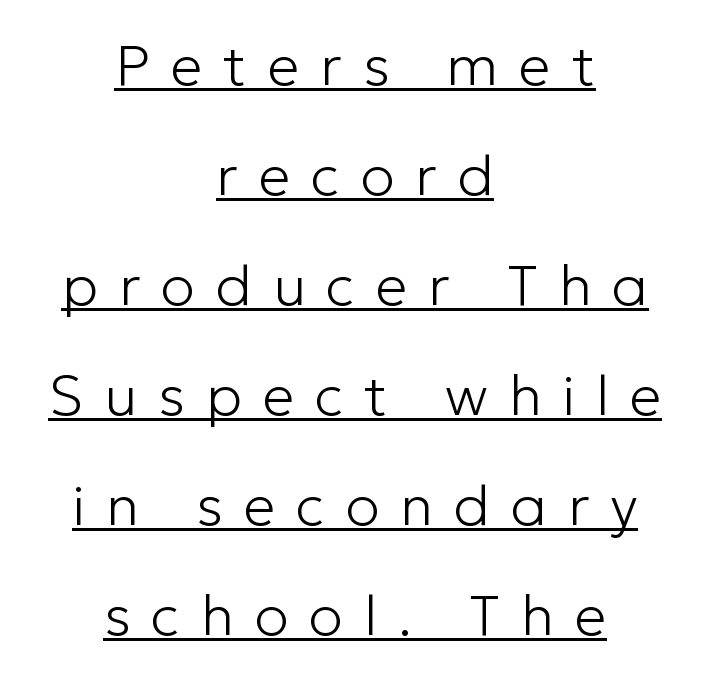
The image shows 57 px light sans-serif type, upright; set centered, loose line spacing (1.93x), unusually wide letter spacing (+0.37 em), underlined; low stroke contrast and a medium x-height.
